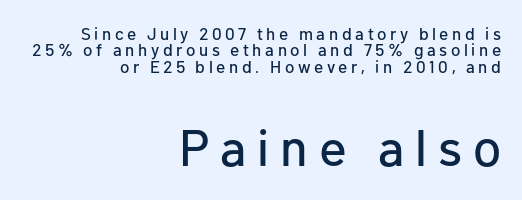
Q: Is the text italic (slanted)? A: No, it is upright.
Q: Is the typeface a serif or a sans-serif typeface? A: Sans-serif.
Q: Is the text underlined? A: No.
Q: How is the paragraph aligned? A: Right-aligned.
Q: Is the spacing between letters normal or unusually wide? A: Unusually wide.
Q: Is the spacing between lines tight, normal or loose? A: Tight.
Q: Which block of text is set in a larger size, the first (top) or the second (bottom)? A: The second (bottom) one.
Q: Width (condensed, normal, or wide)? A: Normal.
Q: Stroke contrast? A: Low.
Q: x-height? A: Medium.
Q: Monospaced? A: No.
